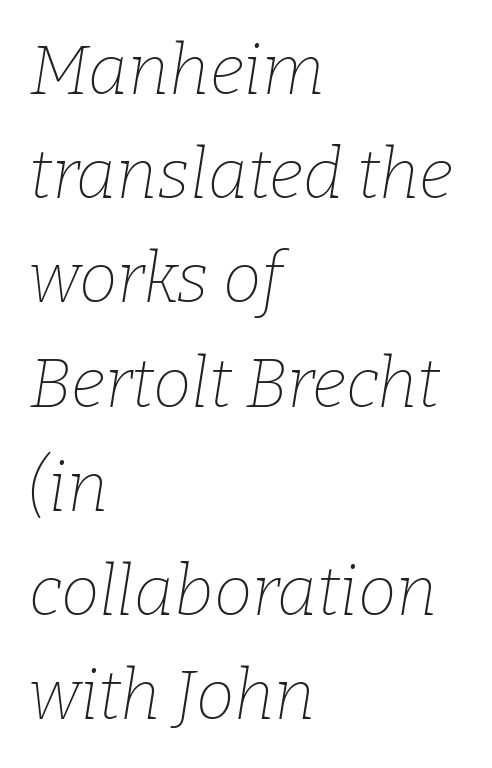
Q: Is the text bold? A: No.
Q: Is the text italic (slanted)? A: Yes, it leans right by about 9 degrees.
Q: Is the typeface a serif or a sans-serif typeface? A: Serif.
Q: Is the text underlined? A: No.
Q: How is the paragraph aligned? A: Left-aligned.
Q: Is the spacing between letters normal or unusually wide? A: Normal.
Q: Is the spacing between lines tight, normal or loose? A: Normal.
Q: Width (condensed, normal, or wide)? A: Normal.
Q: Stroke contrast? A: Low.
Q: x-height? A: Medium.
Q: Monospaced? A: No.
